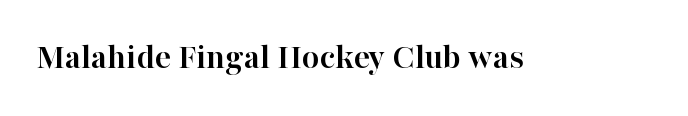
Decoration check: the copy has no underline. These lines carry a lot of weight — the face is fully bold. The type sits square on the baseline with zero lean. Proportional: the letters do not fall into vertical columns. The glyphs in this specimen are seriffed. The horizontal fit of the characters is conventional and even.
